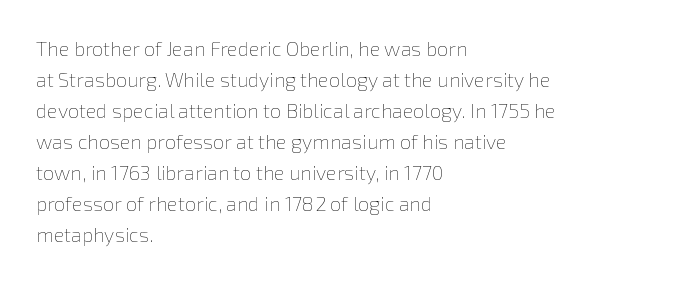
Q: Is the text bold? A: No.
Q: Is the text italic (slanted)? A: No, it is upright.
Q: Is the text underlined? A: No.
Q: How is the paragraph aligned? A: Left-aligned.
Q: Is the spacing between letters normal or unusually wide? A: Normal.
Q: Is the spacing between lines tight, normal or loose? A: Normal.
